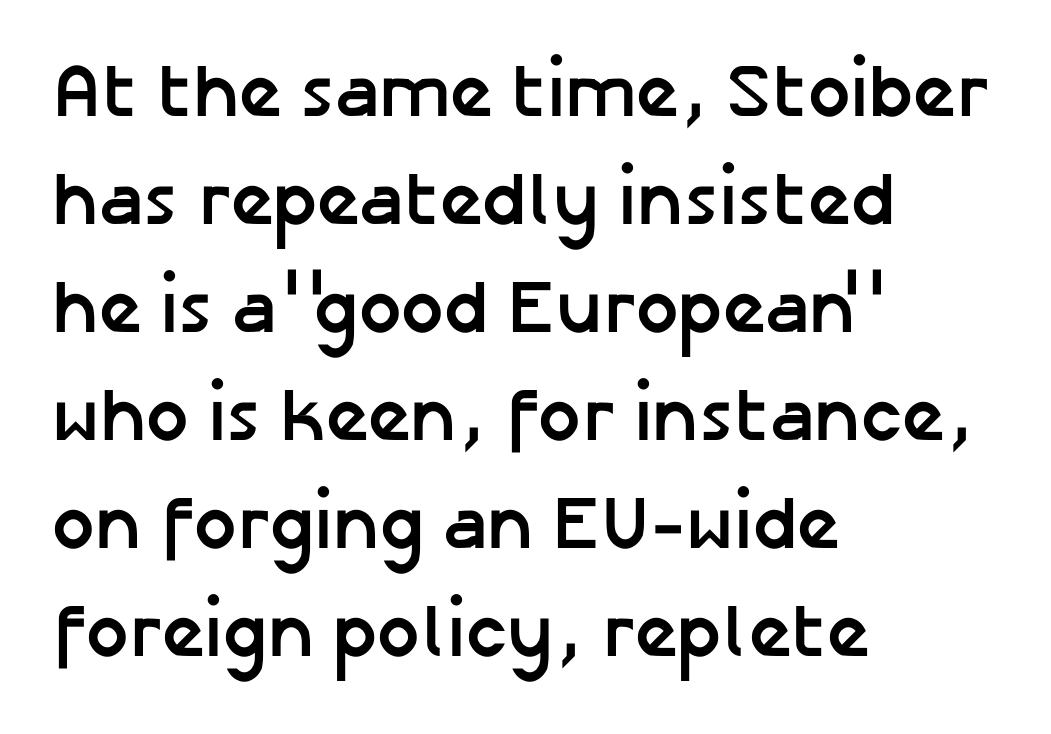
{"serif": "no", "italic": "no", "bold": "yes", "weight": "semibold", "width": "normal", "stroke_contrast": "low", "x_height": "medium", "monospaced": "no", "underline": "no", "align": "left", "line_spacing": "normal", "line_spacing_ratio": 1.44, "letter_spacing": "normal", "letter_spacing_em": 0.0, "glyph_px": 75}
